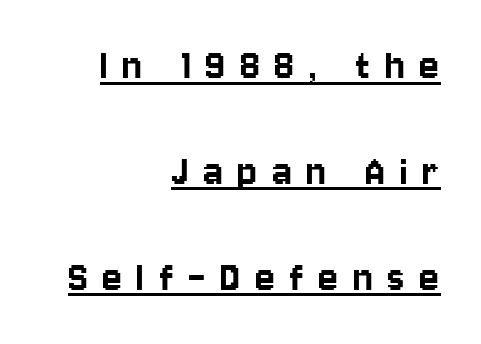
The glyphs in this specimen are sans serif. Does the leading feel generous? Absolutely, it's lavish. Each word looks stretched out because of the extra space between its letters. Here the designer chose a conventional face with non-uniform glyph widths. The axis of the letterforms is exactly vertical.
